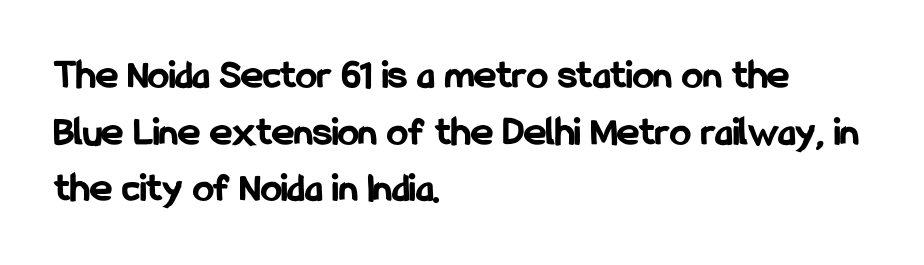
The font is running at its bold setting. The strip under each line holds only bare page. You could call the tracking neutral — neither tight nor loose. The font family rendered here belongs to the sans-serif group. Is the block centered? No — it sits flush against the left margin.
